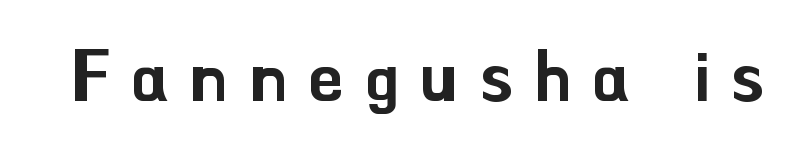
The image shows 69 px sans-serif type, upright; set unusually wide letter spacing (+0.31 em), not underlined; low stroke contrast and a small x-height.
